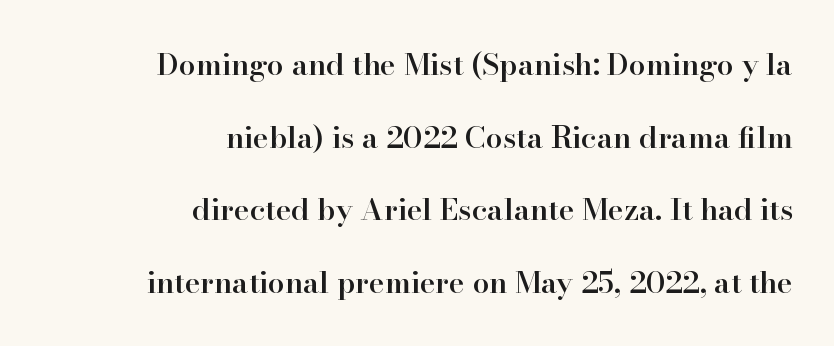
{"serif": "yes", "italic": "no", "bold": "semi", "weight": "semibold", "width": "normal", "stroke_contrast": "high", "x_height": "small", "monospaced": "no", "underline": "no", "align": "right", "line_spacing": "loose", "line_spacing_ratio": 2.42, "letter_spacing": "normal", "letter_spacing_em": 0.0, "glyph_px": 30}
